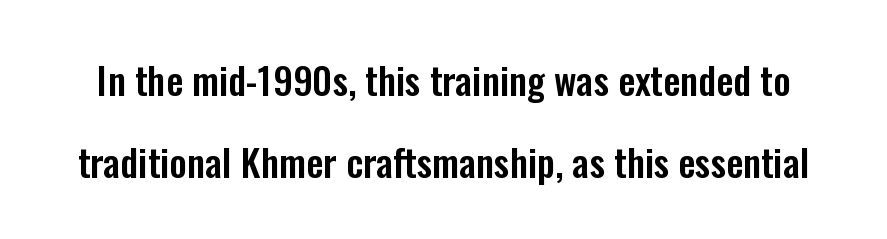
Do the letters lean? They stand straight. The rendering keeps characters at their native spacing. Descenders hang freely into open space. Serifs: no, the terminals of the letterforms are clean. Interline gaps are noticeably wide in this sample.
